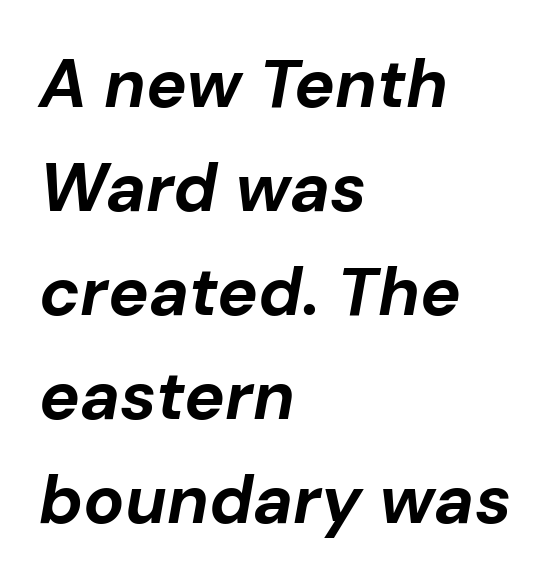
Q: Is the text bold? A: Yes.
Q: Is the text italic (slanted)? A: Yes, it leans right by about 10 degrees.
Q: Is the text underlined? A: No.
Q: How is the paragraph aligned? A: Left-aligned.
Q: Is the spacing between letters normal or unusually wide? A: Normal.
Q: Is the spacing between lines tight, normal or loose? A: Normal.
Q: Width (condensed, normal, or wide)? A: Normal.
Q: Stroke contrast? A: Low.
Q: x-height? A: Medium.
Q: Monospaced? A: No.
